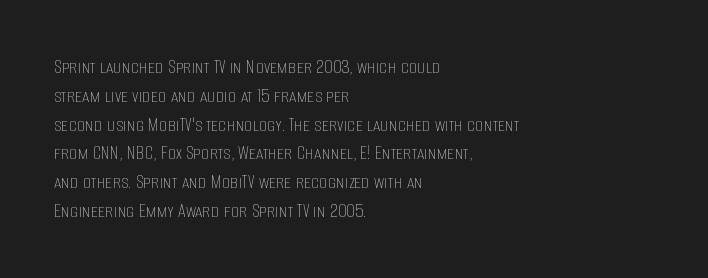
Each new line begins a customary step beneath the previous one. Stems here are at most as thick as an everyday book face. Words appear dense and cohesive because spacing is normal. Descenders hang freely into open space. The axis of the letterforms is exactly vertical.
